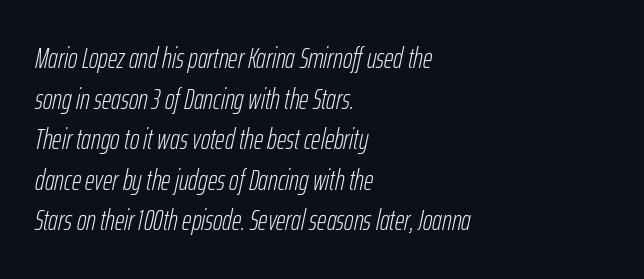
Every character sits at an angle, as italics do. Any mark beneath the type? The region is blank. The rendering anchors every line to the left-hand side. Heft: none added — not bold.
